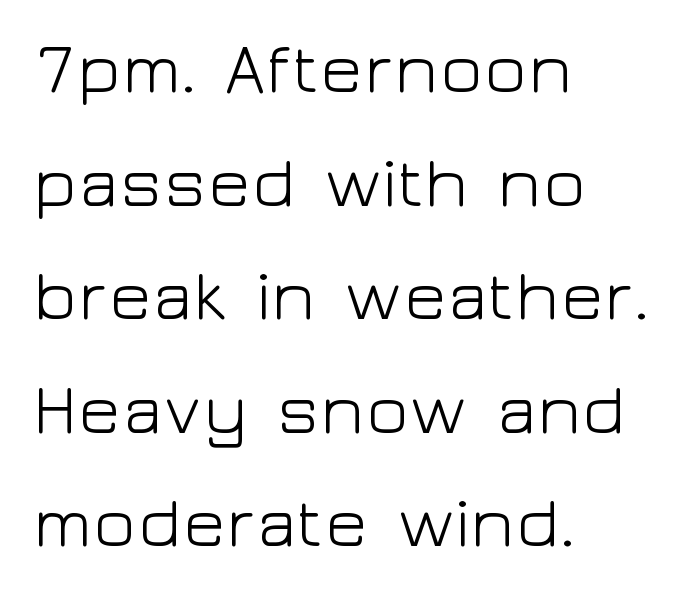
Characters remain perfectly vertical along every line. Typeset ragged right — the left edge is the straight one. Grotesque or geometric, the face here clearly has no serifs. Summary of weight: not heavy and not bold. Looks like regular typesetting: each glyph gets only the width it needs. Does extra space separate the letters? No, they use regular spacing.
